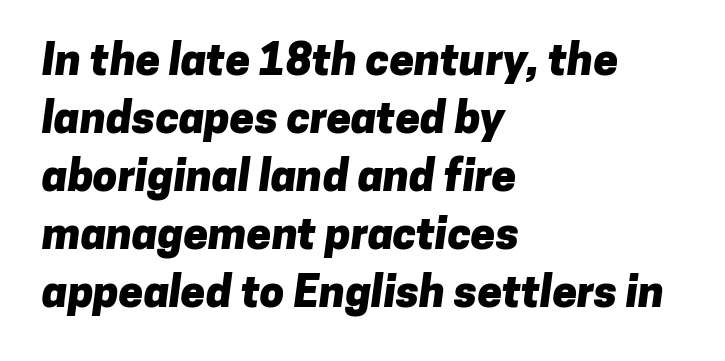
{"serif": "no", "bold": "yes", "weight": "heavy", "width": "normal", "stroke_contrast": "low", "x_height": "medium", "monospaced": "no", "underline": "no", "align": "left", "line_spacing": "normal", "line_spacing_ratio": 1.32, "letter_spacing": "normal", "letter_spacing_em": 0.0, "glyph_px": 44}
